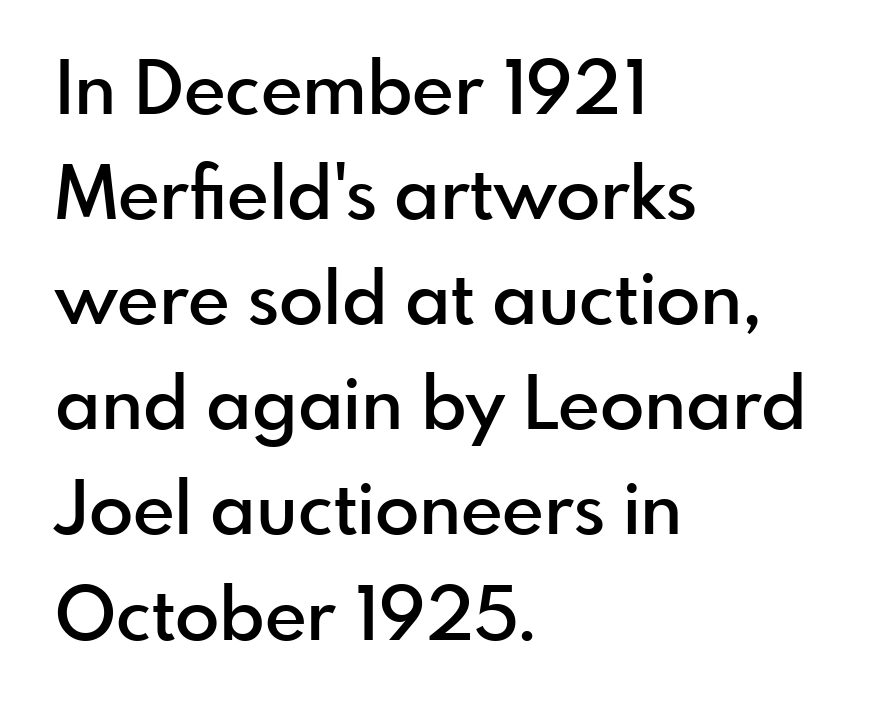
The image shows 73 px semibold sans-serif type, upright; set left-aligned, normal line spacing (1.44x), normal letter spacing, not underlined; a small x-height.
